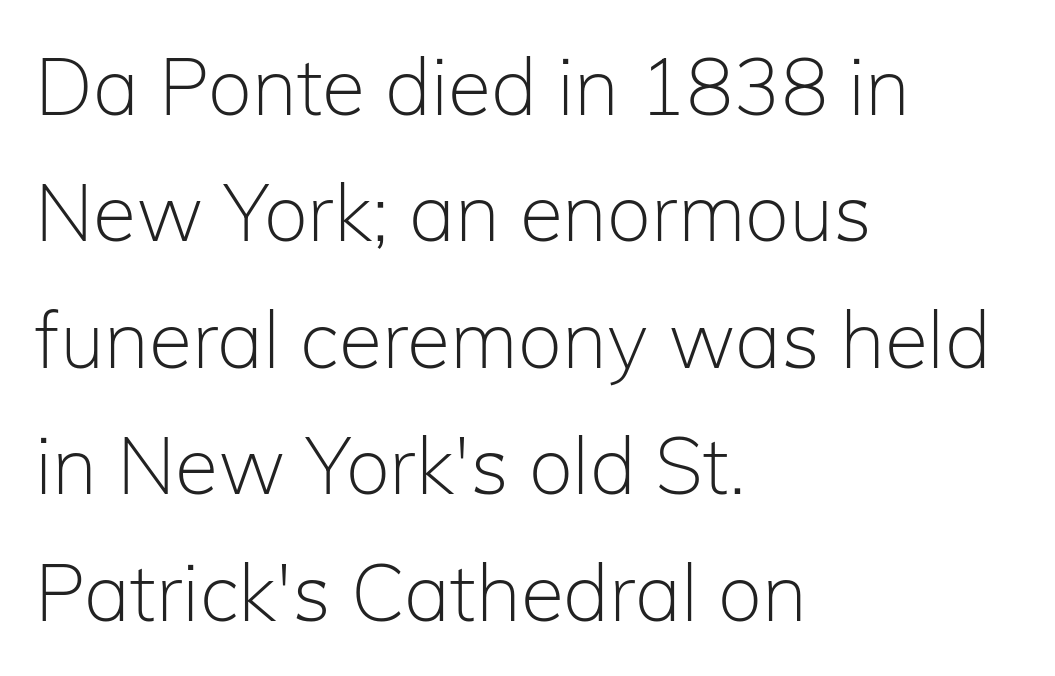
{"serif": "no", "italic": "no", "bold": "no", "weight": "light", "width": "normal", "stroke_contrast": "low", "x_height": "medium", "monospaced": "no", "underline": "no", "align": "left", "line_spacing": "normal", "line_spacing_ratio": 1.6, "letter_spacing": "normal", "letter_spacing_em": 0.0, "glyph_px": 79}
